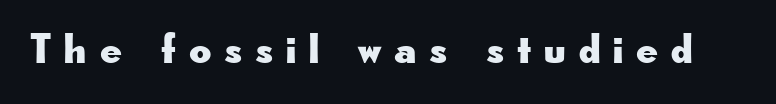
This sample uses expanded letter spacing, leaving extra air between glyphs. The rendering shows plain stroke endings on the letterforms — a sans-serif design. The typography opts for an upright posture over an oblique one. Varying glyph widths throughout — classic text-font behaviour.
